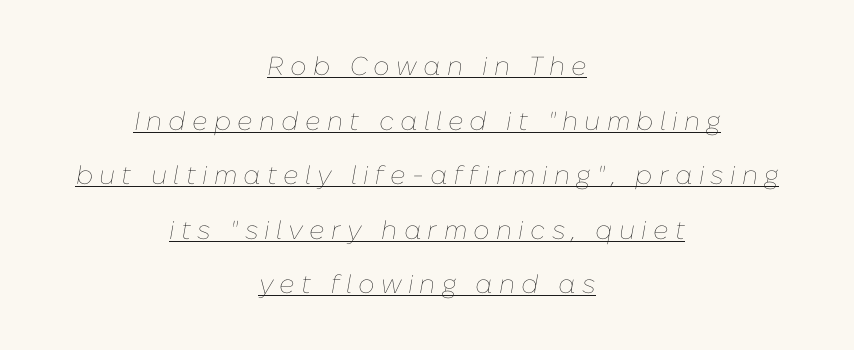
Q: Is the text bold? A: No.
Q: Is the text italic (slanted)? A: Yes, it leans right by about 10 degrees.
Q: Is the text underlined? A: Yes.
Q: How is the paragraph aligned? A: Centered.
Q: Is the spacing between letters normal or unusually wide? A: Unusually wide.
Q: Is the spacing between lines tight, normal or loose? A: Loose.
